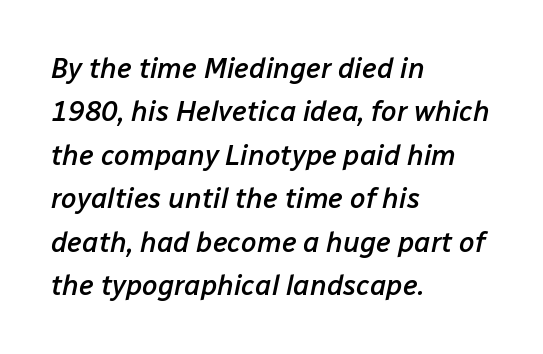
{"italic": "yes", "lean": "right", "slant_degrees": 12, "bold": "semi", "weight": "semibold", "width": "normal", "stroke_contrast": "low", "x_height": "medium", "monospaced": "no", "underline": "no", "align": "left", "line_spacing": "normal", "line_spacing_ratio": 1.55, "letter_spacing": "normal", "letter_spacing_em": 0.0, "glyph_px": 28}
